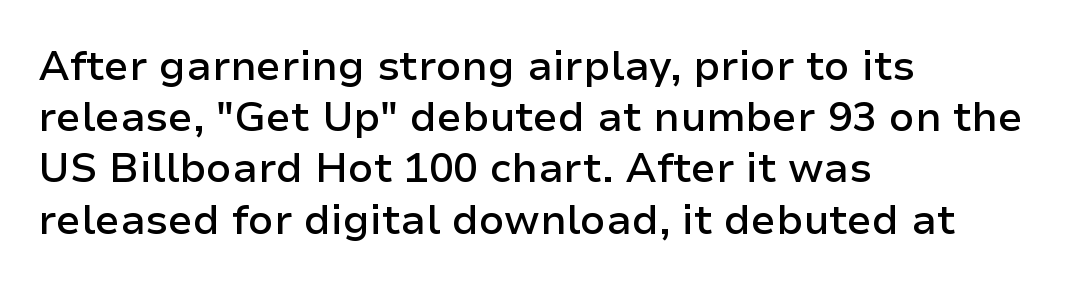
Q: Is the text bold? A: Semi-bold.
Q: Is the text italic (slanted)? A: No, it is upright.
Q: Is the typeface a serif or a sans-serif typeface? A: Sans-serif.
Q: Is the text underlined? A: No.
Q: How is the paragraph aligned? A: Left-aligned.
Q: Is the spacing between letters normal or unusually wide? A: Normal.
Q: Is the spacing between lines tight, normal or loose? A: Normal.
Q: Width (condensed, normal, or wide)? A: Normal.
Q: Stroke contrast? A: Low.
Q: x-height? A: Medium.
Q: Monospaced? A: No.
